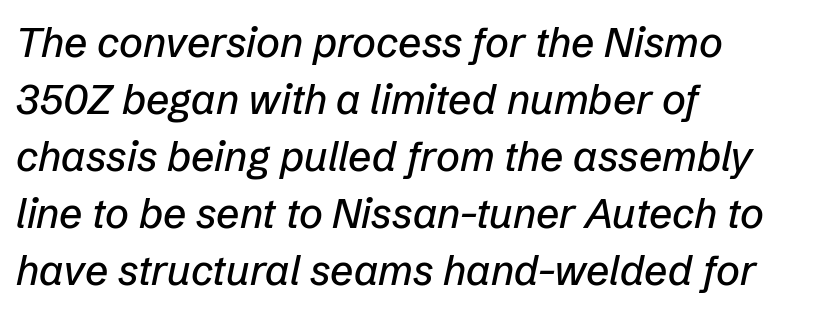
Q: Is the text italic (slanted)? A: Yes, it leans right by about 12 degrees.
Q: Is the text underlined? A: No.
Q: How is the paragraph aligned? A: Left-aligned.
Q: Is the spacing between letters normal or unusually wide? A: Normal.
Q: Is the spacing between lines tight, normal or loose? A: Normal.
Q: Width (condensed, normal, or wide)? A: Normal.
Q: Stroke contrast? A: Low.
Q: x-height? A: Medium.
Q: Monospaced? A: No.
